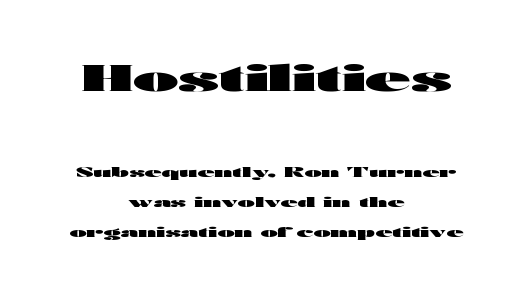
Q: Is the text bold? A: Yes.
Q: Is the text italic (slanted)? A: No, it is upright.
Q: Is the typeface a serif or a sans-serif typeface? A: Sans-serif.
Q: Is the text underlined? A: No.
Q: How is the paragraph aligned? A: Centered.
Q: Is the spacing between letters normal or unusually wide? A: Normal.
Q: Is the spacing between lines tight, normal or loose? A: Loose.
Q: Which block of text is set in a larger size, the first (top) or the second (bottom)? A: The first (top) one.
Q: Width (condensed, normal, or wide)? A: Wide.
Q: Stroke contrast? A: High.
Q: x-height? A: Medium.
Q: Monospaced? A: No.
